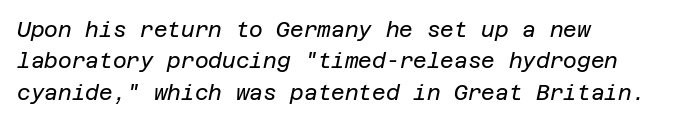
The image shows 21 px text type, italic (leaning right); set left-aligned, normal line spacing (1.49x), normal letter spacing, not underlined.
